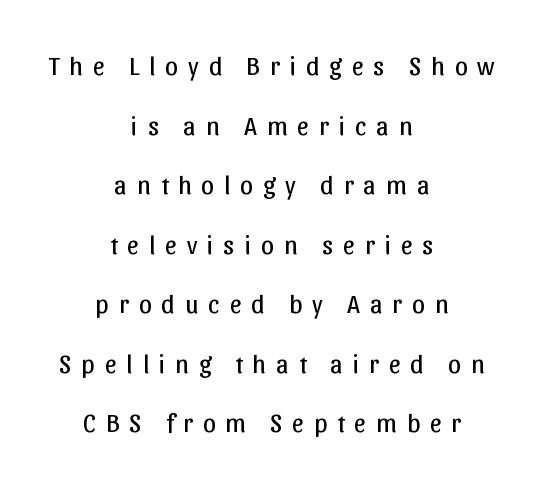
The specimen reads as upright at a glance. Visually the block forms a symmetrical silhouette, jagged on both flanks. The vertical gap from one line to the next is large. These lines have a slow, spaced-out rhythm from letter to letter. Heft: none added — not bold.
